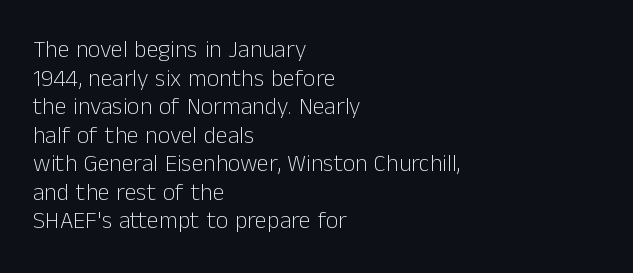
{"italic": "no", "bold": "no", "underline": "no", "align": "left", "line_spacing_ratio": 1.19, "letter_spacing": "normal", "letter_spacing_em": 0.0, "glyph_px": 24}
